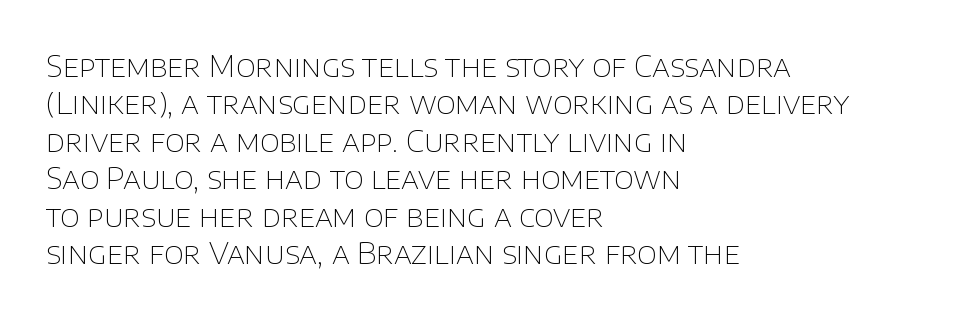
Q: Is the text bold? A: No.
Q: Is the text italic (slanted)? A: No, it is upright.
Q: Is the typeface a serif or a sans-serif typeface? A: Sans-serif.
Q: Is the text underlined? A: No.
Q: How is the paragraph aligned? A: Left-aligned.
Q: Is the spacing between letters normal or unusually wide? A: Normal.
Q: Is the spacing between lines tight, normal or loose? A: Normal.
Q: Width (condensed, normal, or wide)? A: Normal.
Q: Stroke contrast? A: Low.
Q: x-height? A: Large.
Q: Monospaced? A: No.
